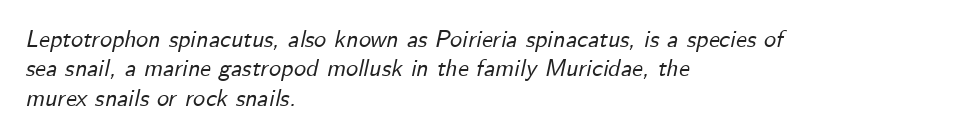
{"italic": "yes", "lean": "right", "slant_degrees": 12, "underline": "no", "align": "left", "line_spacing_ratio": 1.22, "letter_spacing": "normal", "letter_spacing_em": 0.0, "glyph_px": 24}
